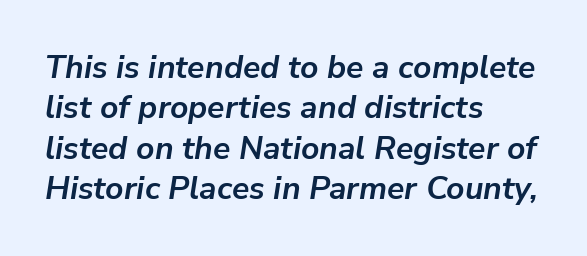
The image shows 32 px semibold type, italic (leaning right); set left-aligned, normal line spacing (1.26x), normal letter spacing, not underlined; low stroke contrast and a medium x-height.
